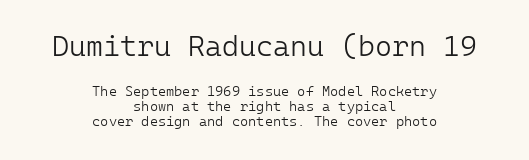
The image shows 29 px light sans-serif type, upright; set centered, tight line spacing (1.07x), normal letter spacing, not underlined; the first (top) block is 2.07x larger; low stroke contrast and a medium x-height.
